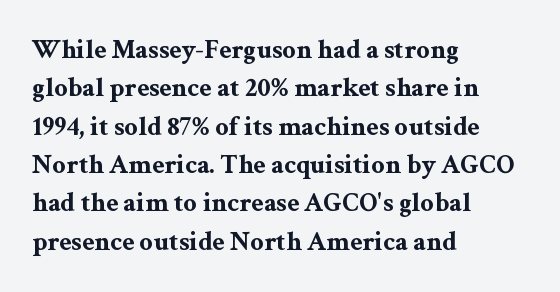
The image shows 27 px bold type, upright; set left-aligned, normal line spacing (1.42x), normal letter spacing, not underlined.
